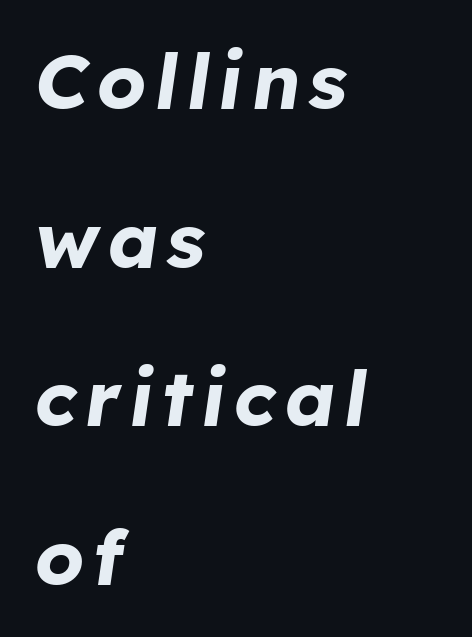
The strokes are fattened all the way to bold. The area under the type is left untouched. Students, observe: this is what heavily led, spacious text looks like. A typesetter would call this proportional, since set widths differ per character.
